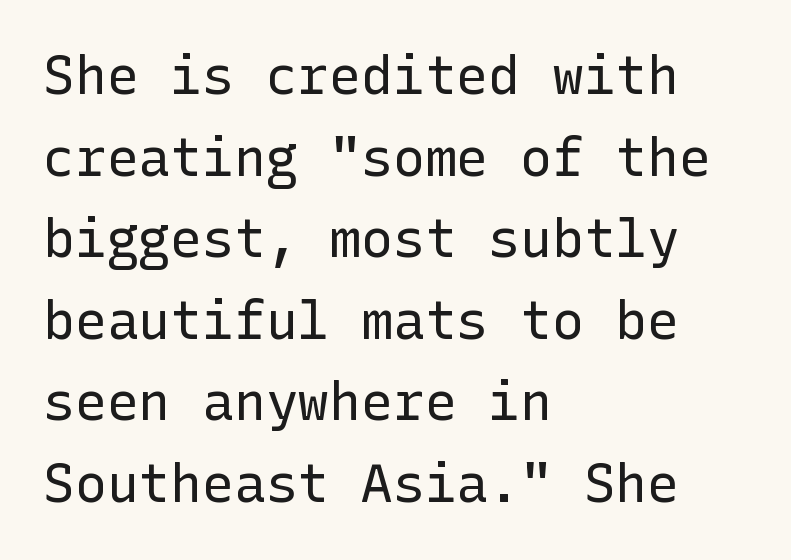
The image shows 53 px regular-weight sans-serif type, upright; set left-aligned, normal line spacing (1.54x), normal letter spacing, not underlined; low stroke contrast and a medium x-height.
